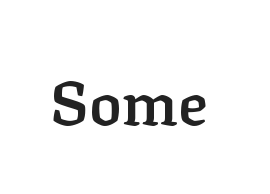
The image shows 61 px semibold serif type, upright; set normal letter spacing, not underlined; low stroke contrast and a medium x-height.
